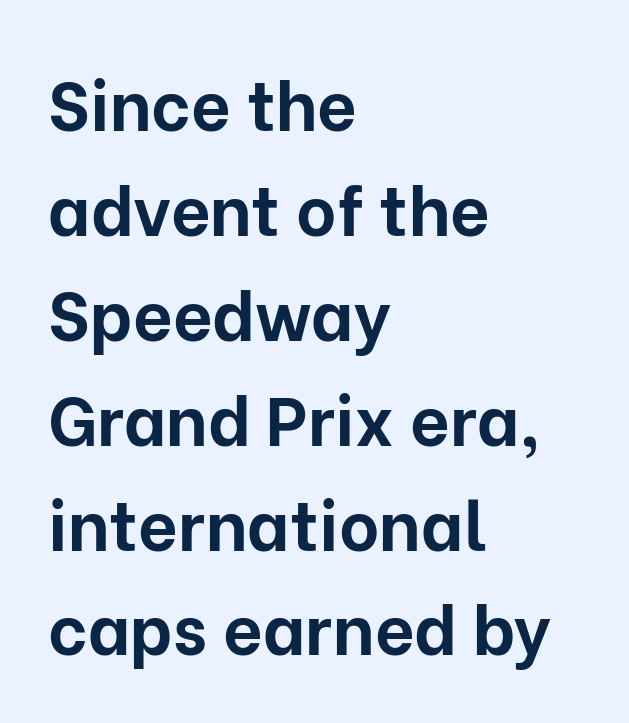
The image shows 69 px bold sans-serif type, upright; set left-aligned, normal line spacing (1.52x), normal letter spacing, not underlined; low stroke contrast and a medium x-height.
